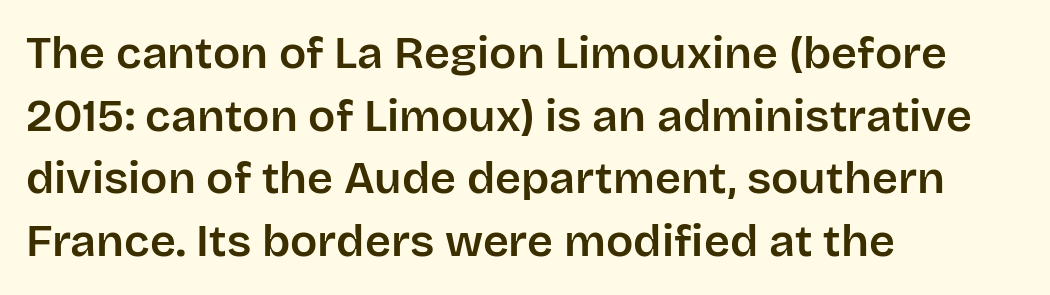
The image shows 45 px sans-serif type, upright; set left-aligned, normal line spacing (1.39x), normal letter spacing, not underlined; low stroke contrast and a large x-height.
